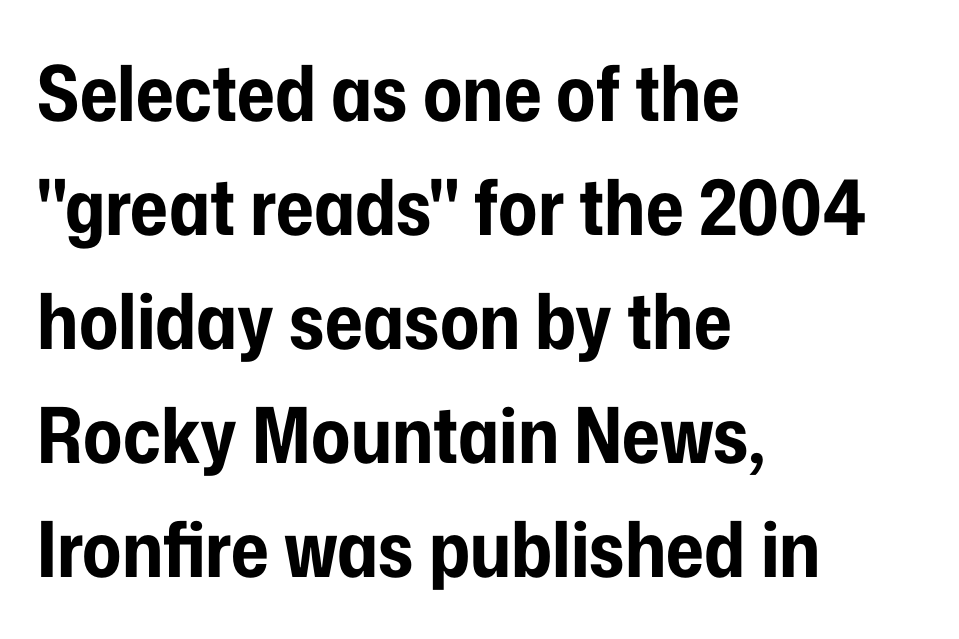
{"serif": "no", "italic": "no", "bold": "yes", "weight": "bold", "width": "condensed", "stroke_contrast": "low", "x_height": "medium", "monospaced": "no", "underline": "no", "align": "left", "line_spacing": "normal", "line_spacing_ratio": 1.48, "letter_spacing": "normal", "letter_spacing_em": 0.0, "glyph_px": 77}
